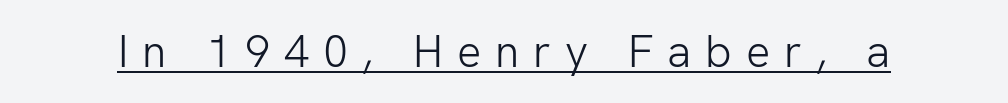
The image shows 45 px light sans-serif type, upright; set unusually wide letter spacing (+0.31 em), underlined; low stroke contrast and a medium x-height.
